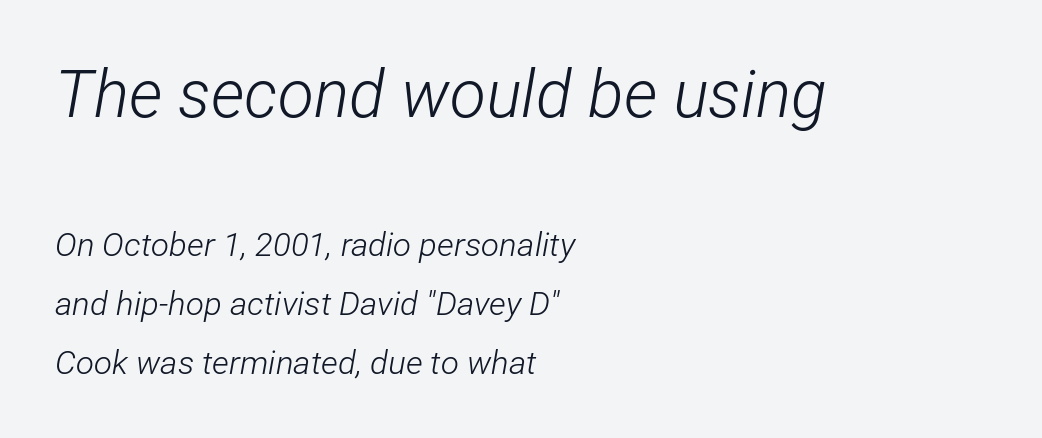
Compared with typical body copy, the letter spacing here is the same. Line starts are locked; line ends wander. The passage shown is typed in a proportional face where columns would drift. A student would notice the top passage is typeset larger than what follows.
